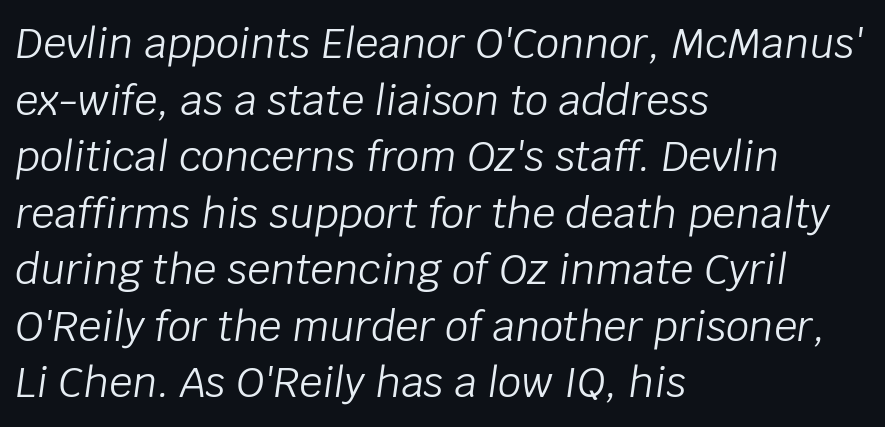
Weight: regular or lighter. Horizontal alignment here is leftward, the default for most running prose. Proportional: the letters do not fall into vertical columns. Glyph-to-glyph distance matches everyday printed text. Leading: standard. The space beneath each line is pristine and unruled.
